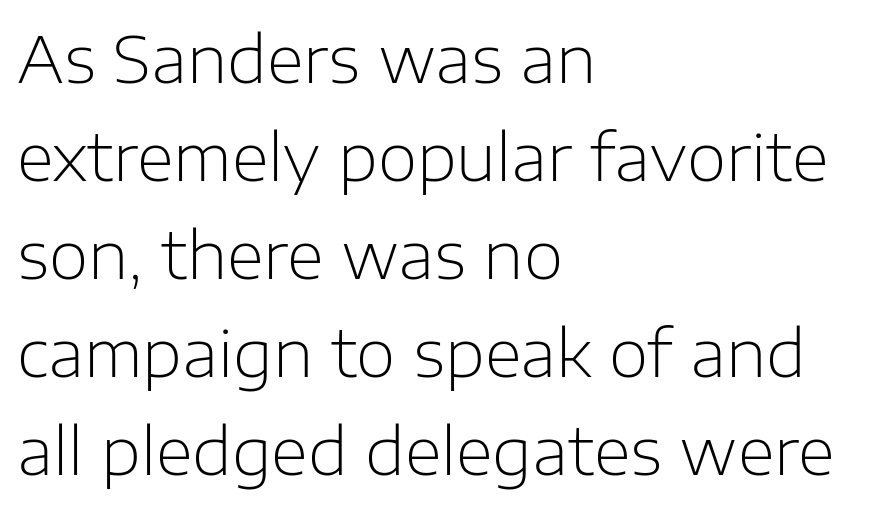
The image shows 64 px light sans-serif type, upright; set left-aligned, normal line spacing (1.53x), normal letter spacing, not underlined; low stroke contrast and a medium x-height.
